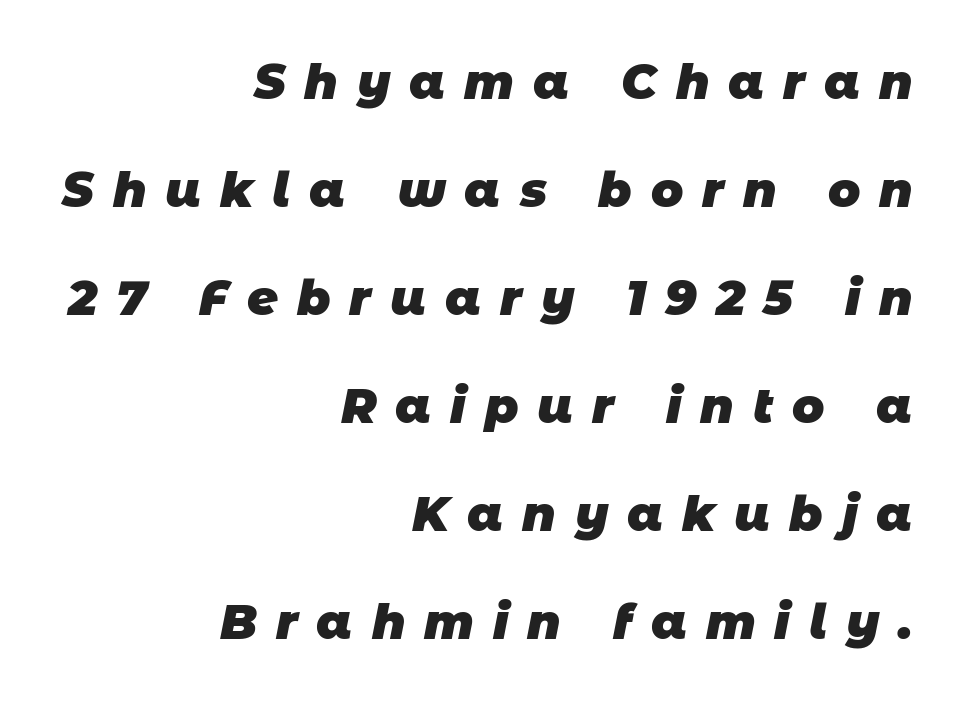
Q: Is the text bold? A: Yes.
Q: Is the typeface a serif or a sans-serif typeface? A: Sans-serif.
Q: Is the text underlined? A: No.
Q: How is the paragraph aligned? A: Right-aligned.
Q: Is the spacing between letters normal or unusually wide? A: Unusually wide.
Q: Is the spacing between lines tight, normal or loose? A: Loose.
Q: Width (condensed, normal, or wide)? A: Normal.
Q: Stroke contrast? A: Low.
Q: x-height? A: Large.
Q: Monospaced? A: No.
